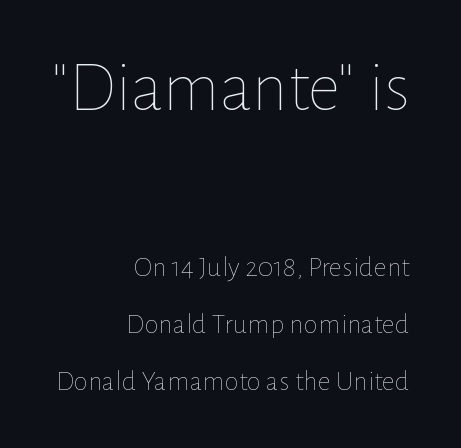
Q: Is the text bold? A: No.
Q: Is the text italic (slanted)? A: No, it is upright.
Q: Is the text underlined? A: No.
Q: How is the paragraph aligned? A: Right-aligned.
Q: Is the spacing between letters normal or unusually wide? A: Normal.
Q: Is the spacing between lines tight, normal or loose? A: Loose.
Q: Which block of text is set in a larger size, the first (top) or the second (bottom)? A: The first (top) one.
Q: Width (condensed, normal, or wide)? A: Normal.
Q: Stroke contrast? A: Low.
Q: x-height? A: Medium.
Q: Monospaced? A: No.
